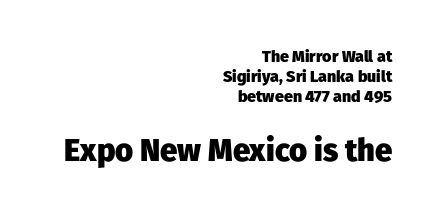
The image shows 31 px heavy sans-serif type, upright; set right-aligned, normal line spacing (1.26x), normal letter spacing, not underlined; the second (bottom) block is 1.94x larger; low stroke contrast and a medium x-height.
